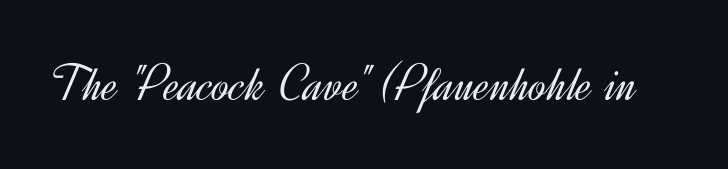
{"serif": "no", "bold": "no", "weight": "light", "width": "normal", "x_height": "small", "monospaced": "no", "underline": "no", "letter_spacing": "normal", "letter_spacing_em": 0.0, "glyph_px": 53}
